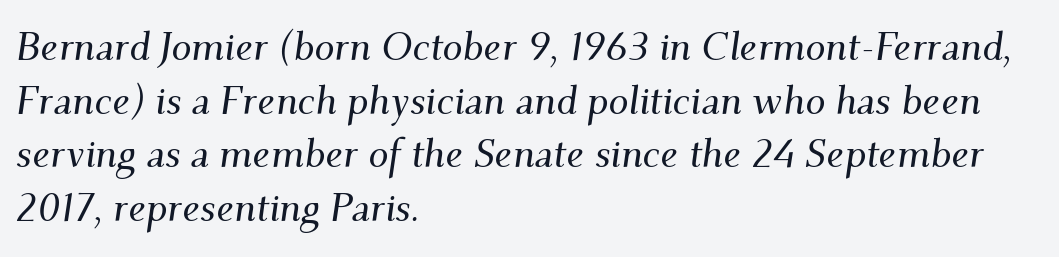
The rendering applies a slant to the glyphs. Spacing between characters is what you'd get straight out of the box. Here the designer chose a conventional face with non-uniform glyph widths. Yep, those are serifs on the letters. Does the copy run flush right? No — it runs flush left.
